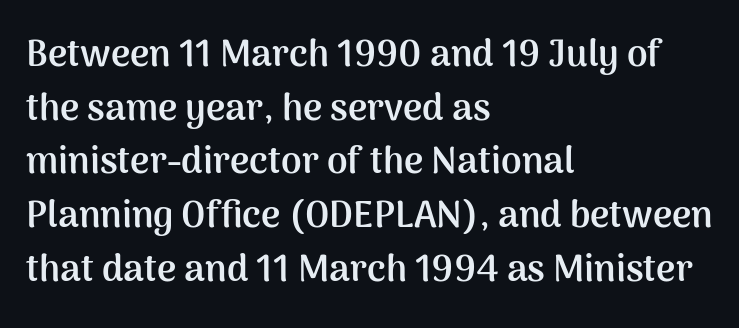
Q: Is the text bold? A: Yes.
Q: Is the text italic (slanted)? A: No, it is upright.
Q: Is the typeface a serif or a sans-serif typeface? A: Sans-serif.
Q: Is the text underlined? A: No.
Q: How is the paragraph aligned? A: Left-aligned.
Q: Is the spacing between letters normal or unusually wide? A: Normal.
Q: Is the spacing between lines tight, normal or loose? A: Normal.
Q: Width (condensed, normal, or wide)? A: Normal.
Q: Stroke contrast? A: Medium.
Q: x-height? A: Medium.
Q: Monospaced? A: No.
